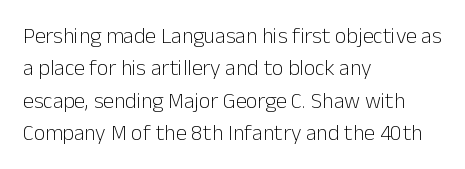
The image shows 22 px text type, upright; set left-aligned, normal line spacing (1.47x), normal letter spacing, not underlined.
